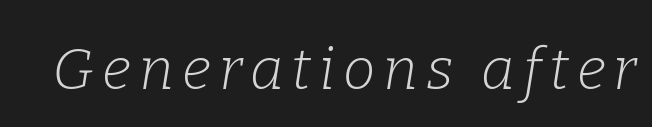
Q: Is the text bold? A: No.
Q: Is the text italic (slanted)? A: Yes, it leans right by about 9 degrees.
Q: Is the typeface a serif or a sans-serif typeface? A: Serif.
Q: Is the text underlined? A: No.
Q: Width (condensed, normal, or wide)? A: Normal.
Q: Stroke contrast? A: Low.
Q: x-height? A: Medium.
Q: Monospaced? A: No.
